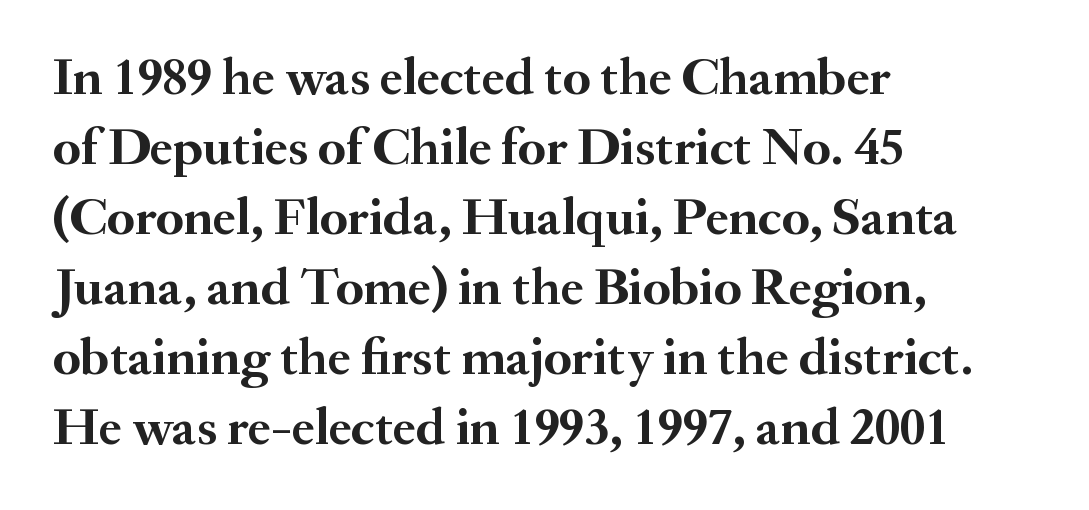
These lines are rendered in a variable-pitch font. Posture: upright roman. Words appear dense and cohesive because spacing is normal. The gap between lines stays unmarked.
